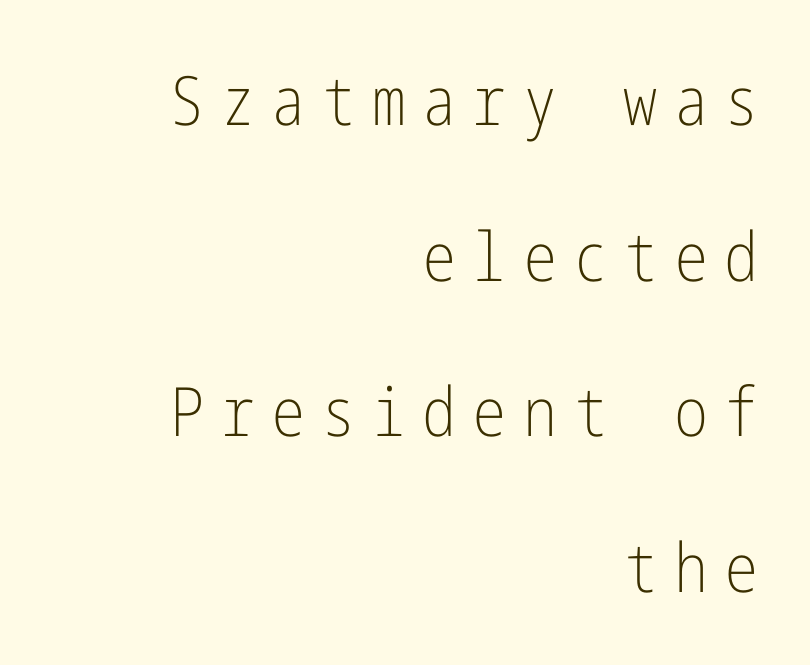
The image shows 68 px light, condensed sans-serif type, upright; set right-aligned, loose line spacing (2.29x), unusually wide letter spacing (+0.24 em), not underlined; low stroke contrast and a medium x-height.
